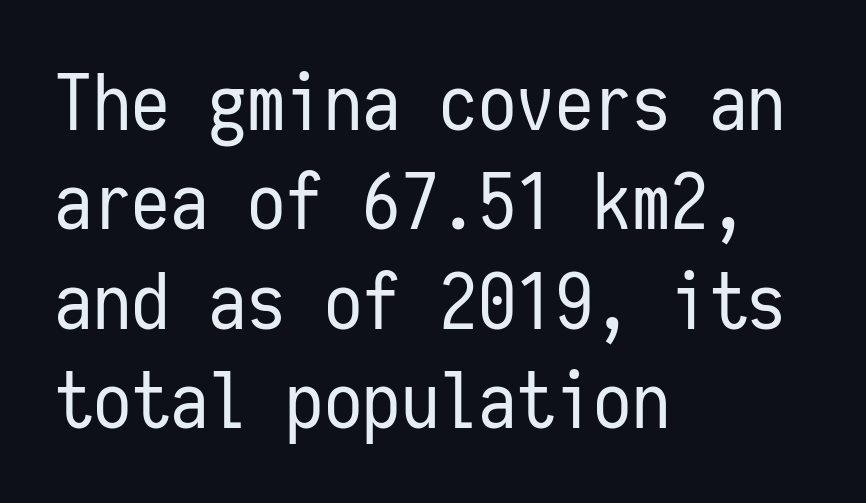
The image shows 77 px regular-weight, condensed sans-serif type, upright, monospaced; set left-aligned, normal line spacing (1.29x), normal letter spacing, not underlined; low stroke contrast and a medium x-height.
